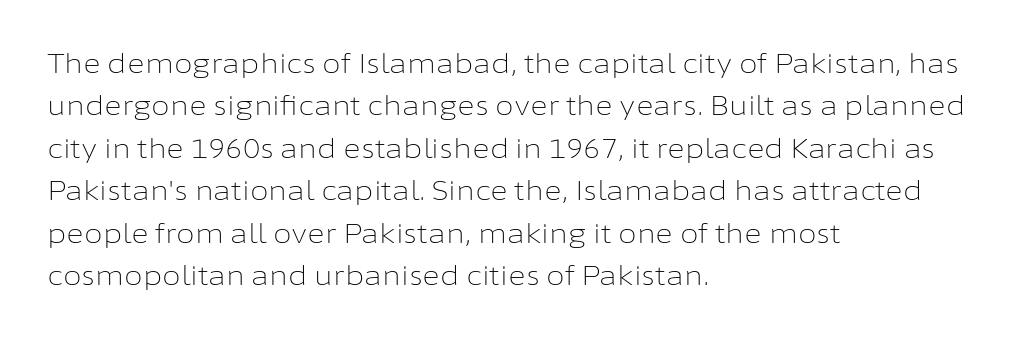
{"italic": "no", "bold": "no", "underline": "no", "align": "left", "line_spacing": "normal", "line_spacing_ratio": 1.57, "letter_spacing": "normal", "letter_spacing_em": 0.0, "glyph_px": 27}
